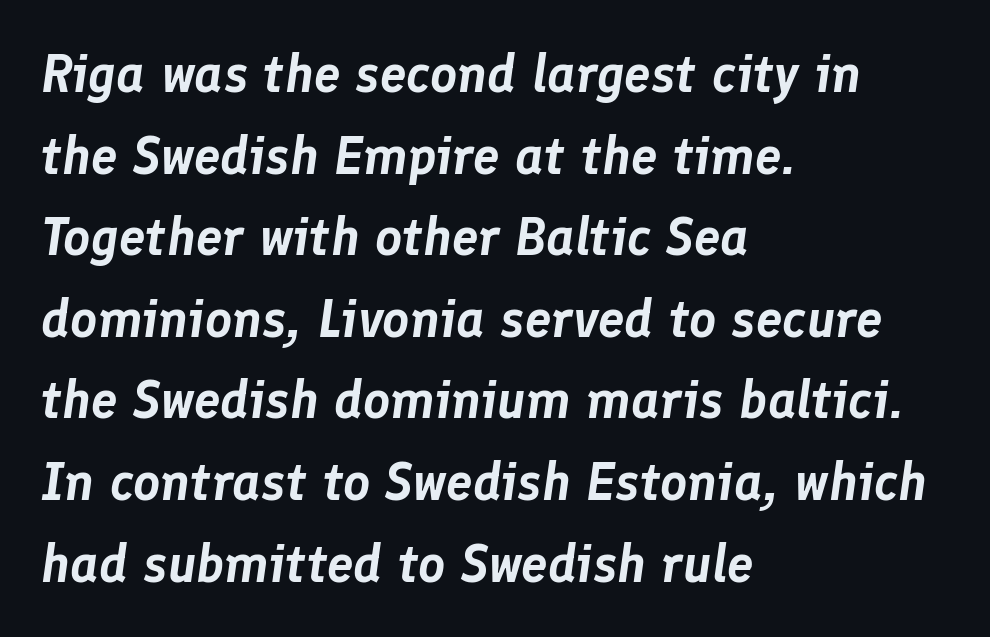
The image shows 53 px text type, italic (leaning right); set left-aligned, normal line spacing (1.54x), normal letter spacing, not underlined; low stroke contrast and a medium x-height.
